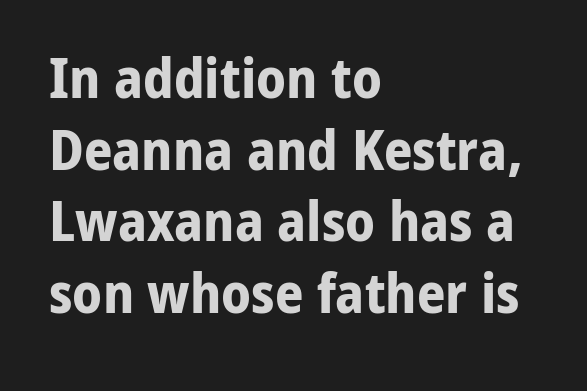
Does the leading feel generous? No, just average. The setting favours the left margin, as ordinary paragraphs usually do. Beneath every word, the page is bare. You'd pick this weight for a headline — it's a proper bold. The axis of the letterforms is exactly vertical.
